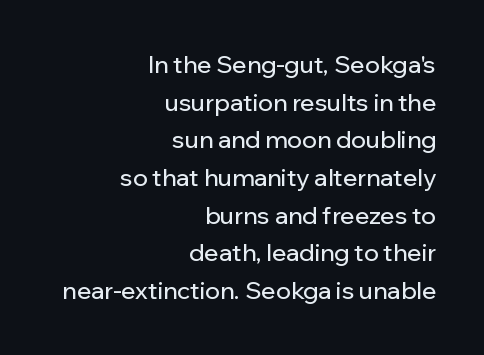
{"italic": "no", "underline": "no", "align": "right", "line_spacing": "normal", "line_spacing_ratio": 1.57, "letter_spacing": "normal", "letter_spacing_em": 0.0, "glyph_px": 24}
